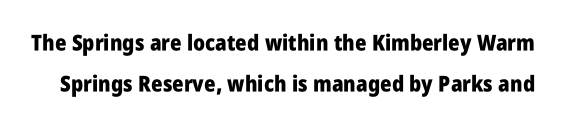
Q: Is the text bold? A: Yes.
Q: Is the text italic (slanted)? A: No, it is upright.
Q: Is the text underlined? A: No.
Q: Is the spacing between letters normal or unusually wide? A: Normal.
